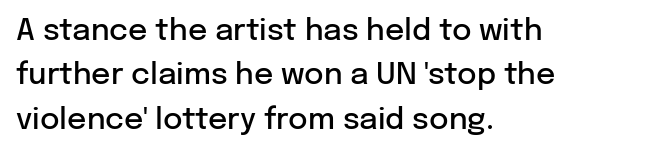
Q: Is the text bold? A: Semi-bold.
Q: Is the text italic (slanted)? A: No, it is upright.
Q: Is the typeface a serif or a sans-serif typeface? A: Sans-serif.
Q: Is the text underlined? A: No.
Q: How is the paragraph aligned? A: Left-aligned.
Q: Is the spacing between letters normal or unusually wide? A: Normal.
Q: Is the spacing between lines tight, normal or loose? A: Normal.
Q: Width (condensed, normal, or wide)? A: Normal.
Q: Stroke contrast? A: Low.
Q: x-height? A: Medium.
Q: Monospaced? A: No.
